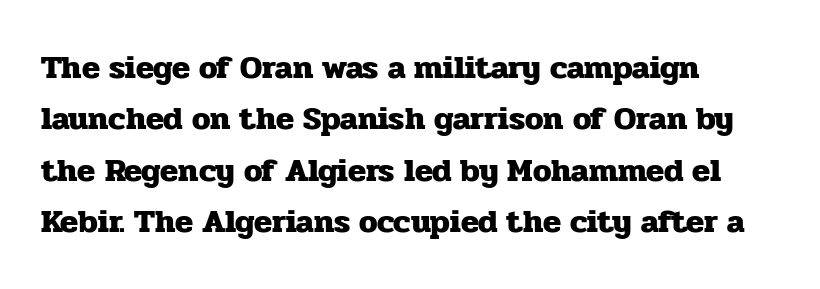
The image shows 33 px heavy serif type, upright; set left-aligned, normal line spacing (1.56x), normal letter spacing, not underlined; low stroke contrast and a medium x-height.
